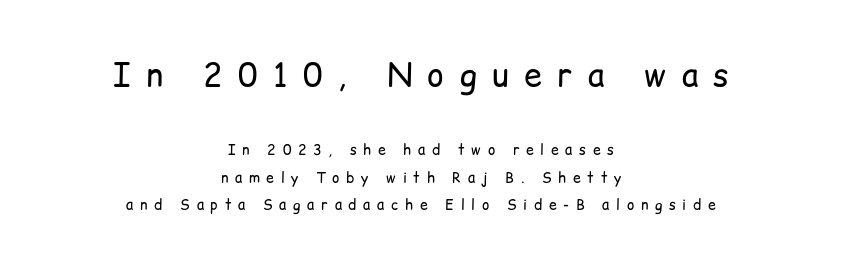
Spacing between characters has been opened up far beyond the box default. Regarding leading, the lines here are spaced well apart. This sample has the flowing, uneven cadence of proportional lettering. The letters in the upper block stand taller than those in the block below. Letters rest on an invisible, unmarked baseline. Stroke terminals: plain, sans-serif.
